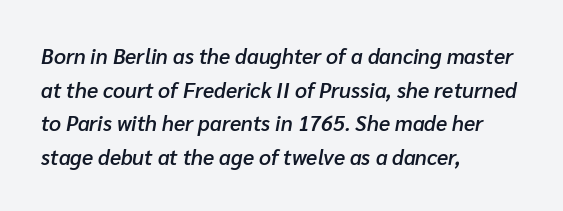
The typography opts for an oblique posture over an upright one. Each word holds together tightly as a unit, with standard inter-letter gaps. The words here are not underlined. One-word summary of the alignment: left. Interline gaps are of average width in this sample.
